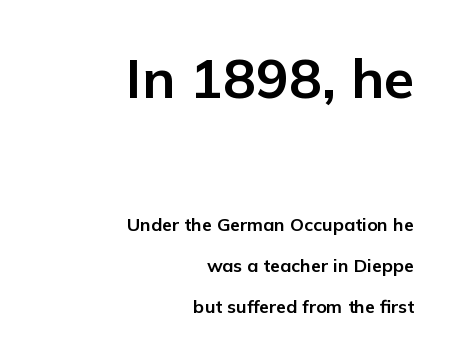
Q: Is the text bold? A: Yes.
Q: Is the text italic (slanted)? A: No, it is upright.
Q: Is the typeface a serif or a sans-serif typeface? A: Sans-serif.
Q: Is the text underlined? A: No.
Q: How is the paragraph aligned? A: Right-aligned.
Q: Is the spacing between letters normal or unusually wide? A: Normal.
Q: Is the spacing between lines tight, normal or loose? A: Loose.
Q: Which block of text is set in a larger size, the first (top) or the second (bottom)? A: The first (top) one.
Q: Width (condensed, normal, or wide)? A: Normal.
Q: Stroke contrast? A: Low.
Q: x-height? A: Medium.
Q: Monospaced? A: No.
